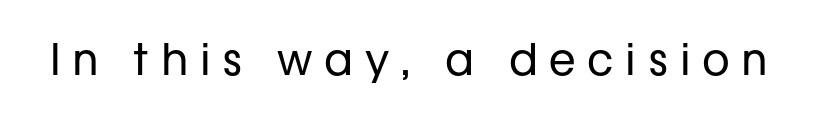
Q: Is the text bold? A: No.
Q: Is the text italic (slanted)? A: No, it is upright.
Q: Is the typeface a serif or a sans-serif typeface? A: Sans-serif.
Q: Is the text underlined? A: No.
Q: Is the spacing between letters normal or unusually wide? A: Unusually wide.
Q: Width (condensed, normal, or wide)? A: Normal.
Q: Stroke contrast? A: Low.
Q: x-height? A: Medium.
Q: Monospaced? A: No.
